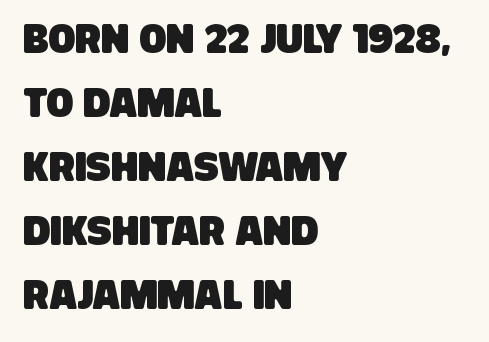
{"serif": "no", "width": "condensed", "stroke_contrast": "low", "x_height": "large", "monospaced": "no", "underline": "no", "align": "left", "line_spacing": "normal", "line_spacing_ratio": 1.6, "letter_spacing": "normal", "letter_spacing_em": 0.0, "glyph_px": 40}
